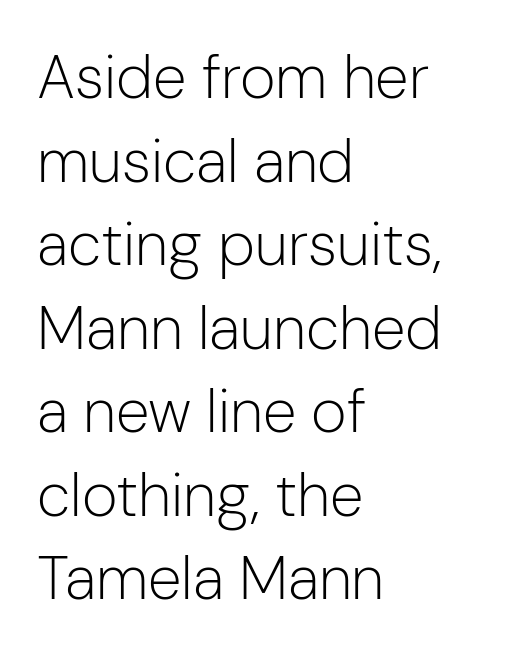
Q: Is the text bold? A: No.
Q: Is the text italic (slanted)? A: No, it is upright.
Q: Is the typeface a serif or a sans-serif typeface? A: Sans-serif.
Q: Is the text underlined? A: No.
Q: How is the paragraph aligned? A: Left-aligned.
Q: Is the spacing between letters normal or unusually wide? A: Normal.
Q: Is the spacing between lines tight, normal or loose? A: Normal.
Q: Width (condensed, normal, or wide)? A: Normal.
Q: Stroke contrast? A: Low.
Q: x-height? A: Medium.
Q: Monospaced? A: No.
